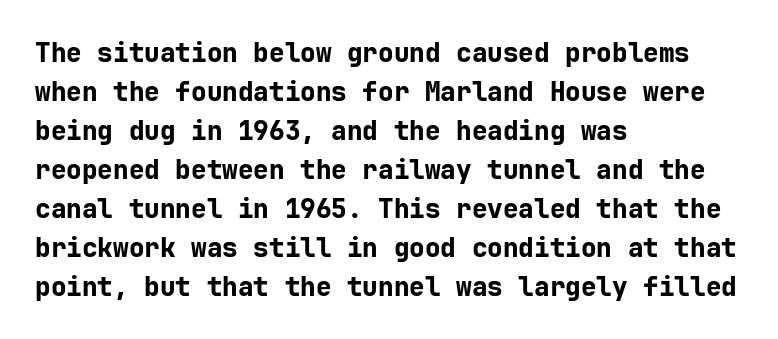
Successive baselines arrive at the customary interval. Nope, not italic — everything's standing straight. Stroke thickness is high; the sample reads as a true bold. Line starts are locked; line ends wander. Clear beneath every line of the passage. The line texture is even and compact thanks to regular tracking.
